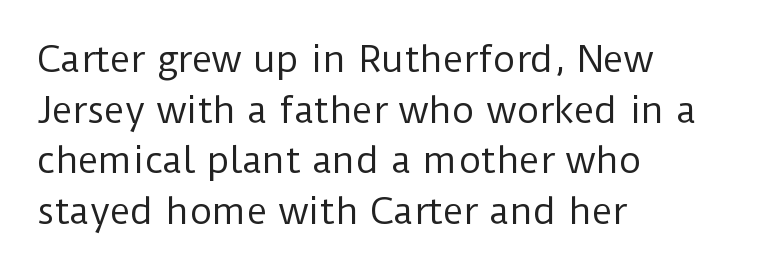
This sample uses an upright cut, with every glyph sitting square on the baseline. The strokes are not fattened; the text isn't bold. The words here are not underlined. Does the type have serifs? No, each stem ends abruptly.
